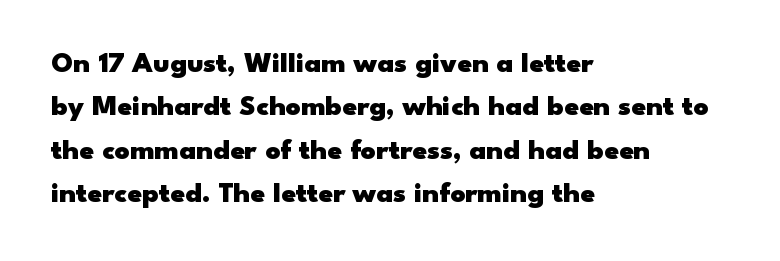
Nobody touched the tracking dial on this one. The axis of the letterforms is exactly vertical. Look at the stroke-to-counter ratio: heavy, a bold. Leading: standard. Does the type have serifs? No, each stem ends abruptly. Proportional: the letters do not fall into vertical columns.
